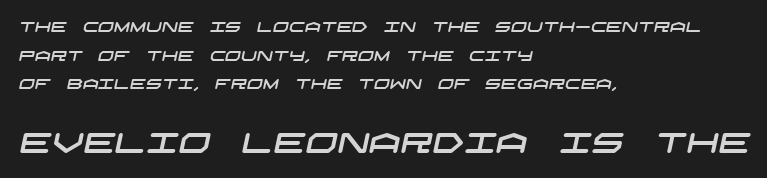
Line beginnings align vertically; line endings do not. What's the leading like? Stretched, with rows far apart. Serifs: no, the terminals of the letterforms are clean. Underlining? Definitely not there. The horizontal fit of the characters is conventional and even. The emphasis by scale lands on block number two, below.
